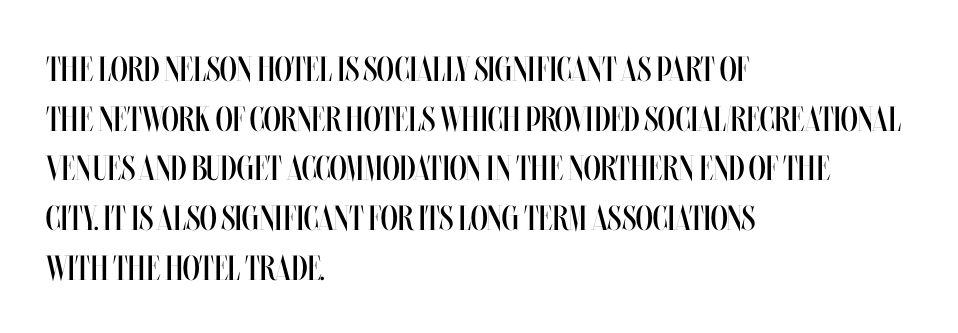
The image shows 35 px regular-weight, condensed type, upright; set left-aligned, normal line spacing (1.42x), normal letter spacing, not underlined; medium stroke contrast and a large x-height.
